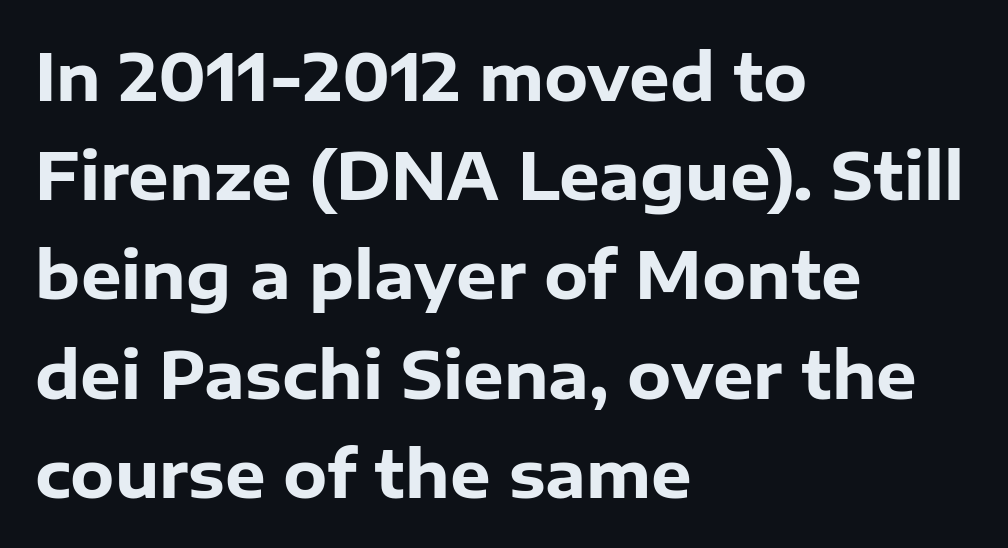
The image shows 64 px heavy sans-serif type, upright; set left-aligned, normal line spacing (1.55x), normal letter spacing, not underlined; low stroke contrast and a medium x-height.
